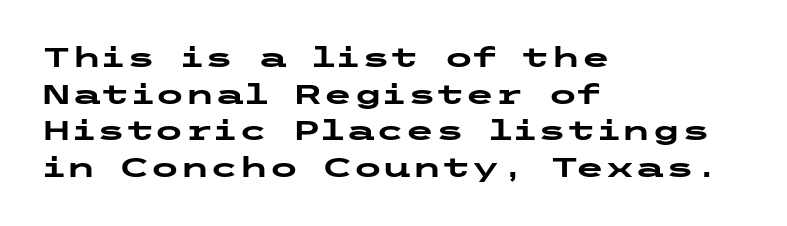
The image shows 27 px bold type, upright; set left-aligned, normal line spacing (1.36x), normal letter spacing, not underlined.
